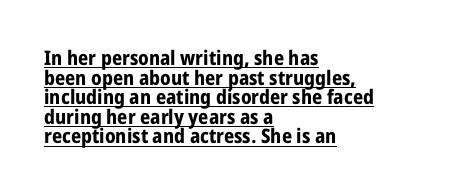
The font's upright variant was chosen for this text. Emphasis is given by a line drawn under the lettering. Every letter is thick-stroked: bold, no question. If you measured baseline to baseline, you'd find a short distance. What stands out about the letter spacing? Nothing — it is the standard amount. Compared with a centered layout, this one pins lines to the left instead.
